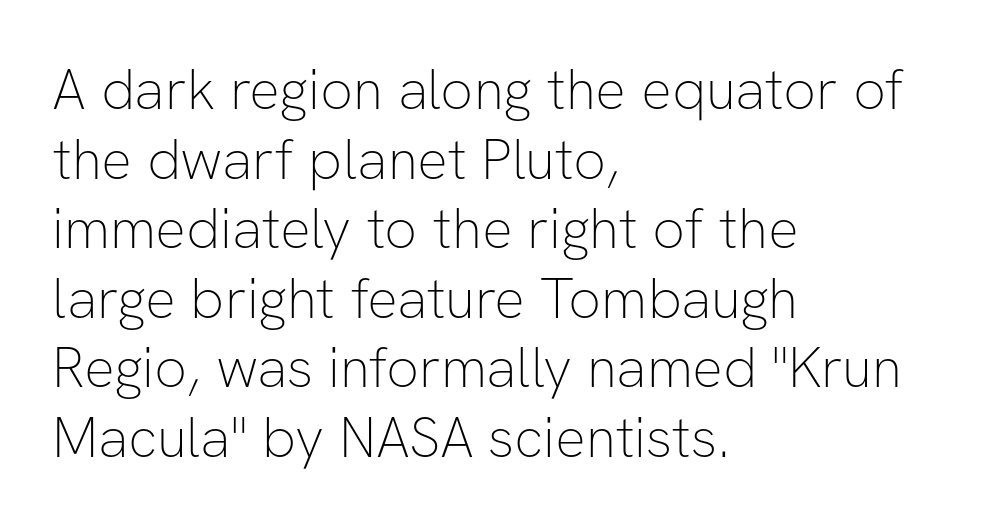
Q: Is the text bold? A: No.
Q: Is the text italic (slanted)? A: No, it is upright.
Q: Is the typeface a serif or a sans-serif typeface? A: Sans-serif.
Q: Is the text underlined? A: No.
Q: How is the paragraph aligned? A: Left-aligned.
Q: Is the spacing between letters normal or unusually wide? A: Normal.
Q: Width (condensed, normal, or wide)? A: Normal.
Q: Stroke contrast? A: Low.
Q: x-height? A: Medium.
Q: Monospaced? A: No.
